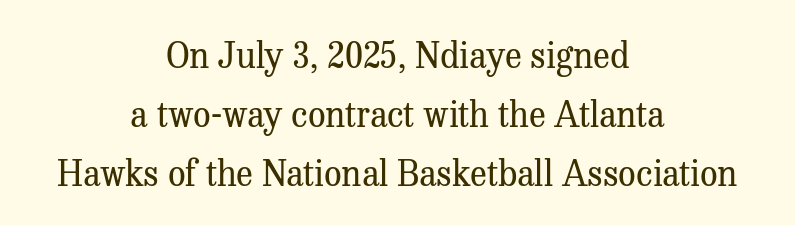
{"serif": "yes", "italic": "no", "bold": "no", "weight": "regular", "width": "normal", "stroke_contrast": "medium", "x_height": "medium", "monospaced": "no", "underline": "no", "align": "center", "line_spacing": "normal", "line_spacing_ratio": 1.68, "letter_spacing": "normal", "letter_spacing_em": 0.0, "glyph_px": 35}
